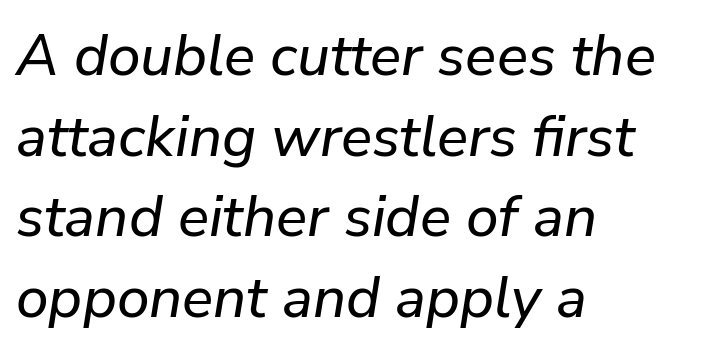
The image shows 58 px text type, italic (leaning right); set left-aligned, normal line spacing (1.39x), normal letter spacing, not underlined; low stroke contrast and a medium x-height.
